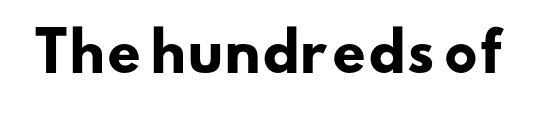
The line texture is even and compact thanks to regular tracking. What weight is shown? A full bold with thick strokes. Here the designer chose a conventional face with non-uniform glyph widths. Only glyphs here, with clear space below each row.
